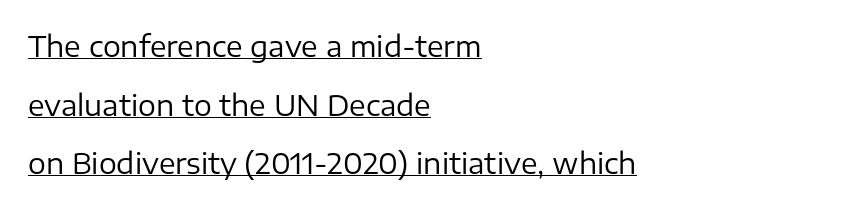
Q: Is the text bold? A: No.
Q: Is the text italic (slanted)? A: No, it is upright.
Q: Is the typeface a serif or a sans-serif typeface? A: Sans-serif.
Q: Is the text underlined? A: Yes.
Q: How is the paragraph aligned? A: Left-aligned.
Q: Is the spacing between letters normal or unusually wide? A: Normal.
Q: Is the spacing between lines tight, normal or loose? A: Loose.
Q: Width (condensed, normal, or wide)? A: Normal.
Q: Stroke contrast? A: Low.
Q: x-height? A: Medium.
Q: Monospaced? A: No.
